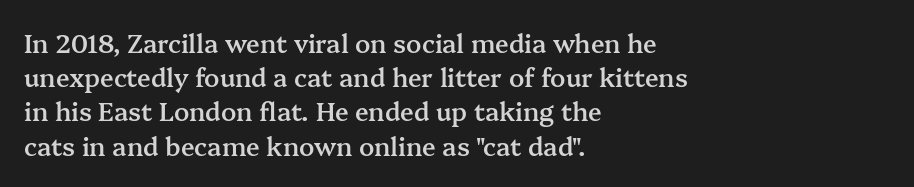
Q: Is the text bold? A: Semi-bold.
Q: Is the text italic (slanted)? A: No, it is upright.
Q: Is the text underlined? A: No.
Q: How is the paragraph aligned? A: Left-aligned.
Q: Is the spacing between letters normal or unusually wide? A: Normal.
Q: Is the spacing between lines tight, normal or loose? A: Normal.
